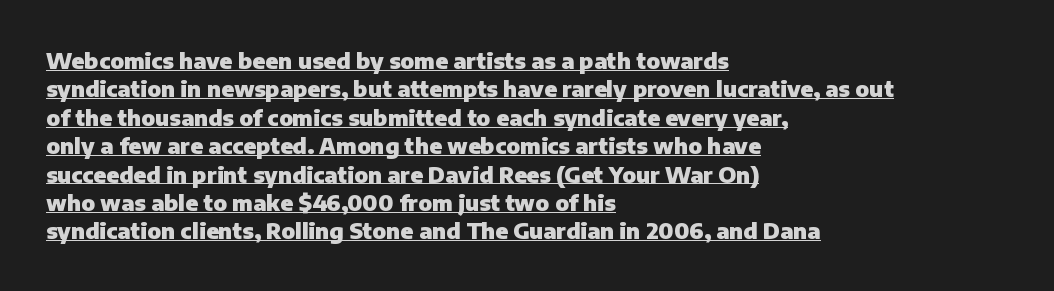
A rule runs beneath these lines of type. The paragraph has a hard left edge and a soft right edge. Inter-character spacing is left at the font's built-in metrics. Regular leading. The letters stand straight up with perfectly vertical stems.
